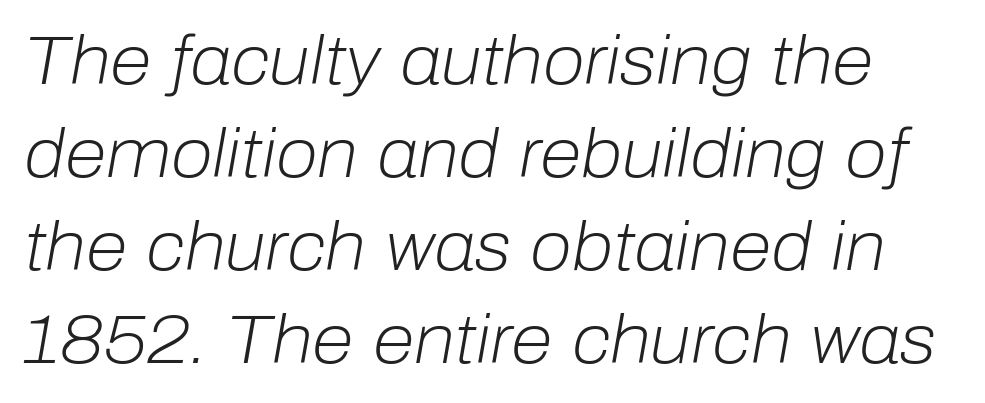
The image shows 68 px light type, italic (leaning right); set normal line spacing (1.37x), normal letter spacing, not underlined; low stroke contrast and a medium x-height.
